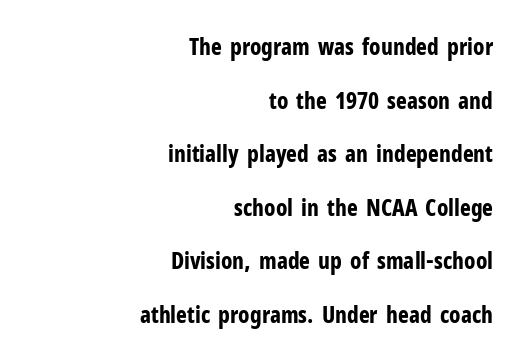
The image shows 23 px bold type, upright; set right-aligned, loose line spacing (2.33x), normal letter spacing, not underlined.
